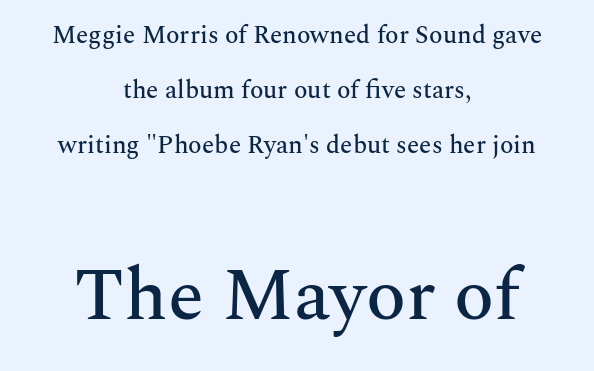
When letters stand straight like this, we call the style roman or upright. The letters sit at their default tracking, neither squeezed nor spread. Look at the glyph heights: the lower group is clearly the bigger setting. The baseline area is clear.
